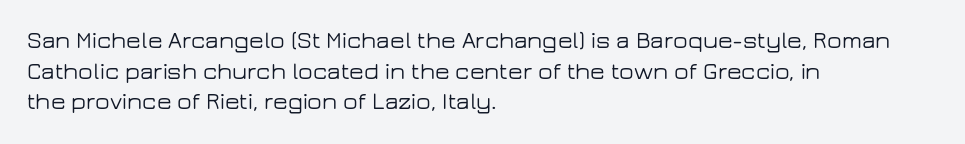
The image shows 24 px text type, upright; set left-aligned, normal line spacing (1.28x), normal letter spacing, not underlined.
